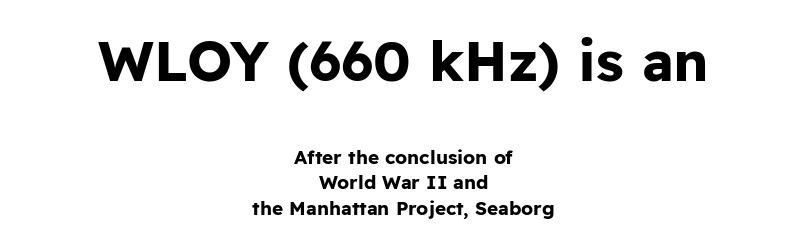
Which chunk is bigger? The first one — the top block dwarfs the bottom. Typographically, this falls in the sans-serif category. Rendered with straight, roman letterforms. Default kerning and tracking; the words read as compact shapes. A typesetter would call this proportional, since set widths differ per character.
